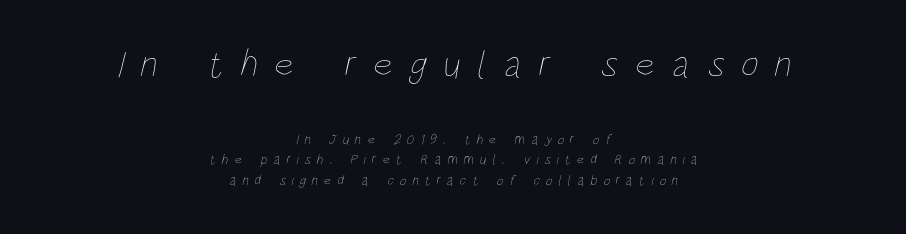
The image shows 38 px thin, condensed type; set centered, normal line spacing (1.48x), unusually wide letter spacing (+0.44 em), not underlined; the first (top) block is 2.71x larger; low stroke contrast and a large x-height.
